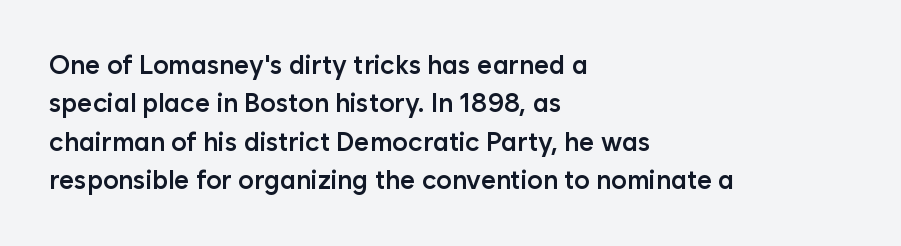
{"italic": "no", "bold": "semi", "underline": "no", "align": "left", "line_spacing": "normal", "line_spacing_ratio": 1.48, "letter_spacing": "normal", "letter_spacing_em": 0.0, "glyph_px": 26}
